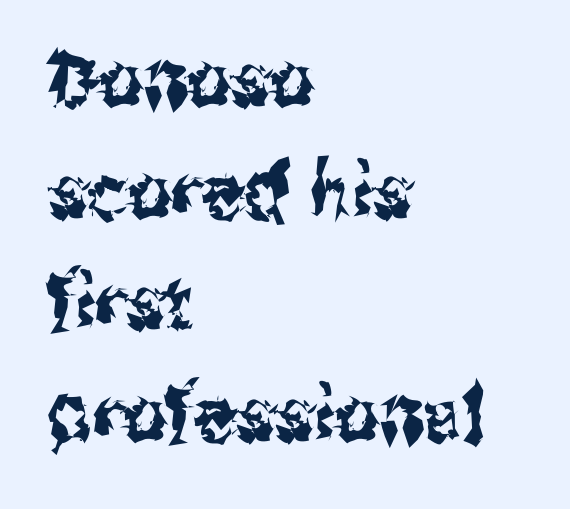
{"serif": "no", "italic": "no", "width": "condensed", "stroke_contrast": "medium", "x_height": "medium", "monospaced": "no", "underline": "no", "align": "left", "line_spacing": "normal", "line_spacing_ratio": 1.45, "letter_spacing": "normal", "letter_spacing_em": 0.0, "glyph_px": 77}
